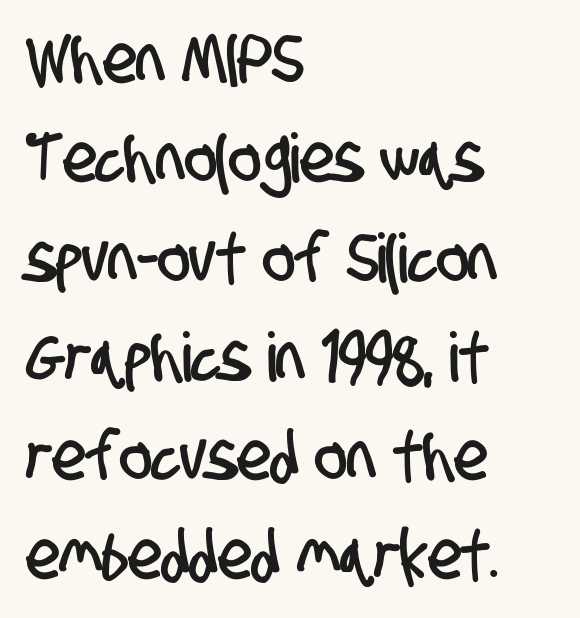
{"serif": "no", "width": "condensed", "stroke_contrast": "low", "x_height": "large", "monospaced": "no", "underline": "no", "align": "left", "line_spacing": "normal", "line_spacing_ratio": 1.46, "letter_spacing": "normal", "letter_spacing_em": 0.0, "glyph_px": 68}
